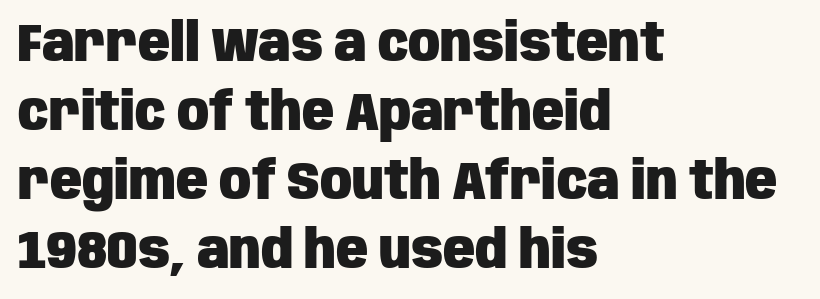
The image shows 53 px heavy, condensed sans-serif type, upright; set left-aligned, normal line spacing (1.3x), normal letter spacing, not underlined; low stroke contrast and a large x-height.
